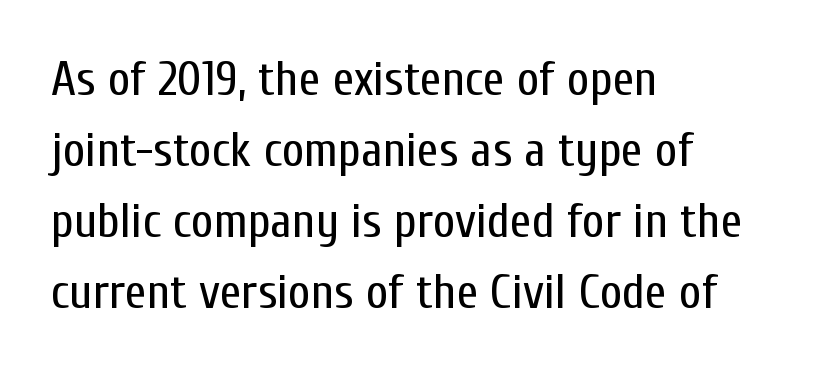
The image shows 49 px regular-weight, condensed sans-serif type, upright; set left-aligned, normal line spacing (1.45x), normal letter spacing, not underlined; low stroke contrast and a medium x-height.
